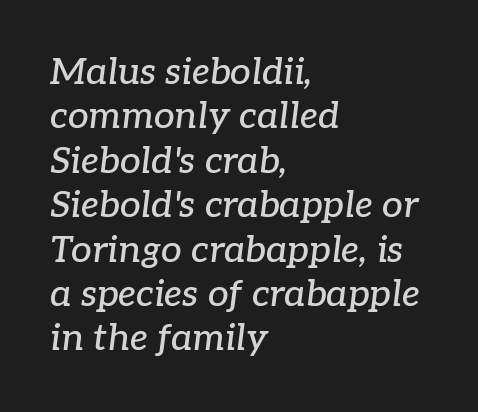
{"serif": "yes", "italic": "yes", "lean": "right", "slant_degrees": 7, "width": "normal", "stroke_contrast": "low", "x_height": "medium", "monospaced": "no", "underline": "no", "align": "left", "line_spacing_ratio": 1.2, "letter_spacing": "normal", "letter_spacing_em": 0.0, "glyph_px": 37}
